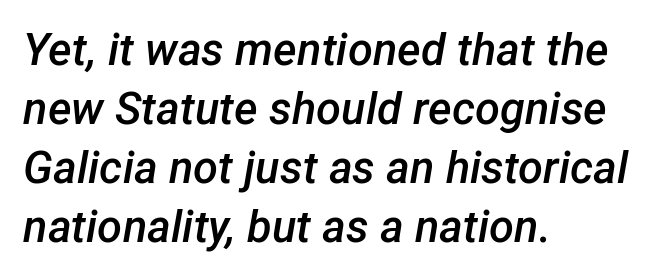
The image shows 45 px semibold type, italic (leaning right); set left-aligned, normal line spacing (1.31x), normal letter spacing, not underlined; low stroke contrast and a medium x-height.
